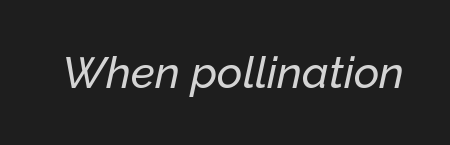
{"italic": "yes", "lean": "right", "slant_degrees": 12, "width": "normal", "stroke_contrast": "low", "x_height": "medium", "monospaced": "no", "underline": "no", "letter_spacing": "normal", "letter_spacing_em": 0.0, "glyph_px": 44}
